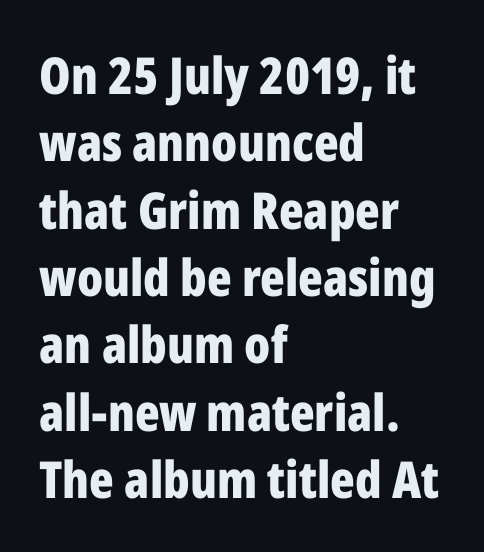
Q: Is the text bold? A: Yes.
Q: Is the text italic (slanted)? A: No, it is upright.
Q: Is the typeface a serif or a sans-serif typeface? A: Sans-serif.
Q: Is the text underlined? A: No.
Q: How is the paragraph aligned? A: Left-aligned.
Q: Is the spacing between letters normal or unusually wide? A: Normal.
Q: Is the spacing between lines tight, normal or loose? A: Normal.
Q: Width (condensed, normal, or wide)? A: Condensed.
Q: Stroke contrast? A: Low.
Q: x-height? A: Medium.
Q: Monospaced? A: No.
